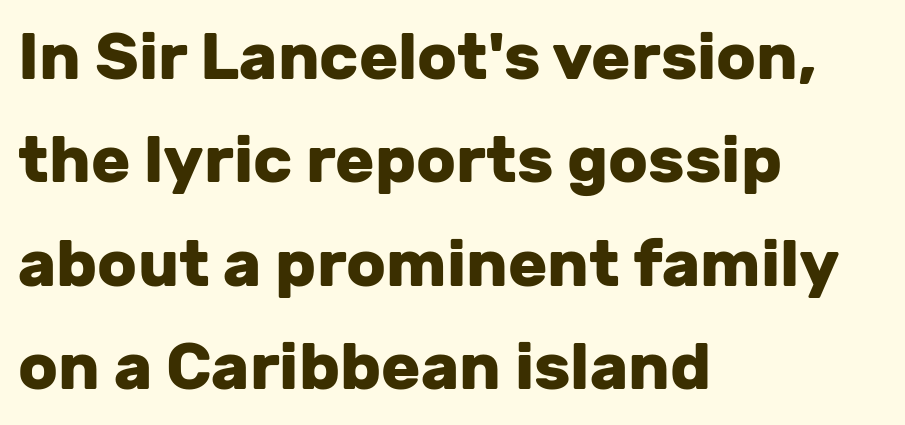
If you drew a line through each stem, it would be perfectly vertical. Typographically, this falls in the sans-serif category. Type without underlining. Looks like regular typesetting: each glyph gets only the width it needs. How are the letters spaced? Ordinarily, with no added tracking. A student would call this left alignment; a typographer would say flush left, rag right.
